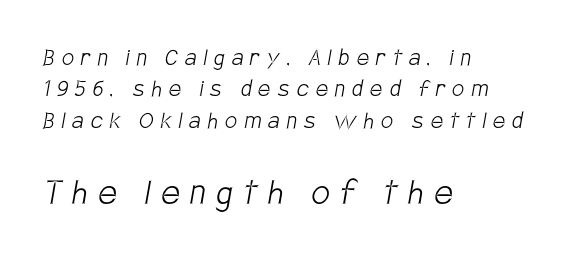
{"serif": "no", "bold": "no", "weight": "light", "width": "condensed", "stroke_contrast": "low", "x_height": "large", "monospaced": "no", "underline": "no", "align": "left", "line_spacing_ratio": 1.16, "letter_spacing": "wide", "letter_spacing_em": 0.27, "larger_block": "second", "size_ratio": 1.52, "glyph_px": 41}
